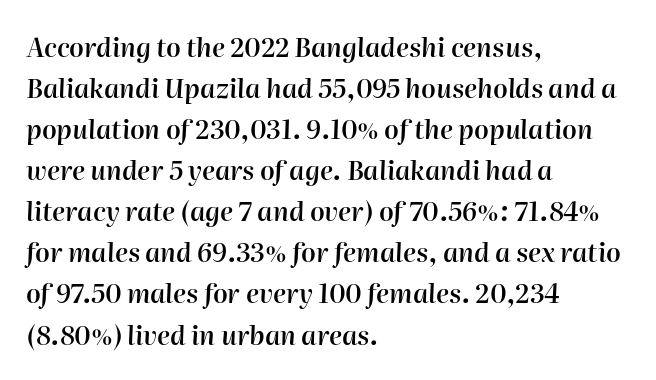
Q: Is the text bold? A: Semi-bold.
Q: Is the text italic (slanted)? A: Yes, it leans right by about 2 degrees.
Q: Is the text underlined? A: No.
Q: How is the paragraph aligned? A: Left-aligned.
Q: Is the spacing between letters normal or unusually wide? A: Normal.
Q: Is the spacing between lines tight, normal or loose? A: Normal.
